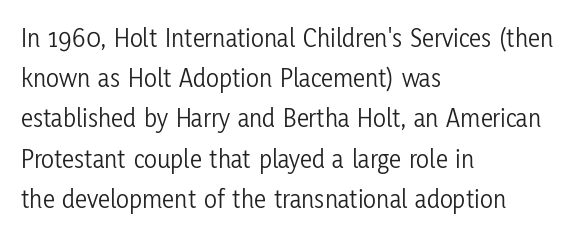
The paragraph shown leans on its left margin. Has an underline been added? It has not. The font's upright variant was chosen for this text. The cut favours lightness, reaching ordinary text weight at its darkest.
